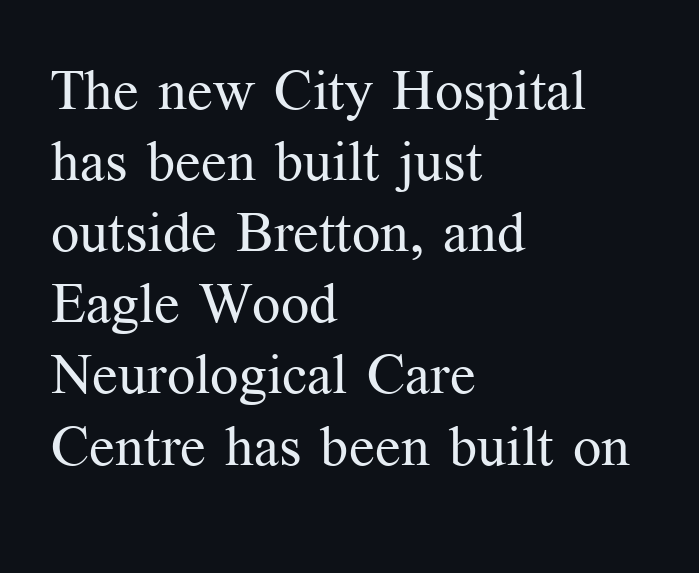
The image shows 56 px regular-weight serif type, upright; set left-aligned, normal line spacing (1.27x), normal letter spacing, not underlined; medium stroke contrast and a medium x-height.
